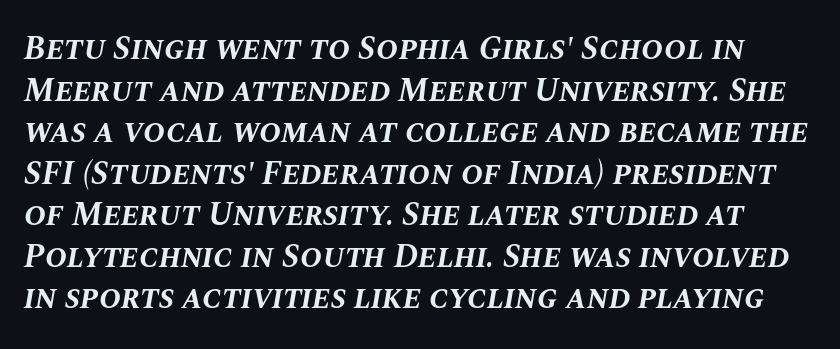
Observe the ordinary spacing: letters are neighbours, not strangers. Does the weight exceed regular? Yes, all the way to bold. Proportional: the letters do not fall into vertical columns. Baseline-to-baseline distance is the conventional proportion of letter height. This rendering features lettering with no underline. Slant detected: the letters are inclined.
